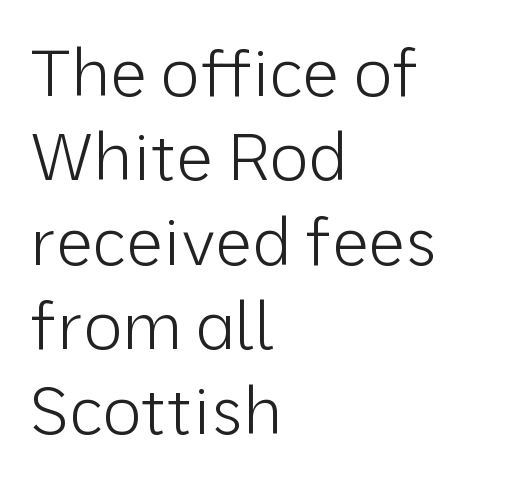
Q: Is the text bold? A: No.
Q: Is the text italic (slanted)? A: No, it is upright.
Q: Is the typeface a serif or a sans-serif typeface? A: Sans-serif.
Q: Is the text underlined? A: No.
Q: How is the paragraph aligned? A: Left-aligned.
Q: Is the spacing between letters normal or unusually wide? A: Normal.
Q: Is the spacing between lines tight, normal or loose? A: Normal.
Q: Width (condensed, normal, or wide)? A: Normal.
Q: Stroke contrast? A: Low.
Q: x-height? A: Medium.
Q: Monospaced? A: No.
